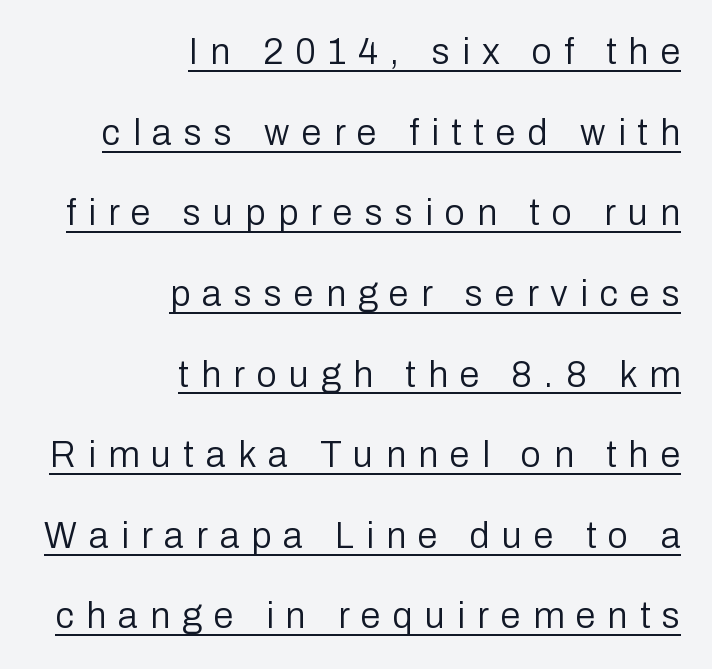
Q: Is the text bold? A: No.
Q: Is the text italic (slanted)? A: No, it is upright.
Q: Is the typeface a serif or a sans-serif typeface? A: Sans-serif.
Q: Is the text underlined? A: Yes.
Q: How is the paragraph aligned? A: Right-aligned.
Q: Is the spacing between letters normal or unusually wide? A: Unusually wide.
Q: Is the spacing between lines tight, normal or loose? A: Loose.
Q: Width (condensed, normal, or wide)? A: Normal.
Q: Stroke contrast? A: Low.
Q: x-height? A: Medium.
Q: Monospaced? A: No.
